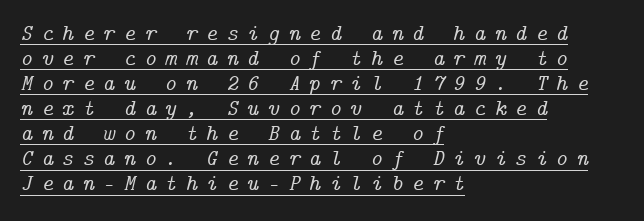
The image shows 23 px text type, italic (leaning right); set left-aligned, tight line spacing (1.09x), unusually wide letter spacing (+0.37 em), underlined.
